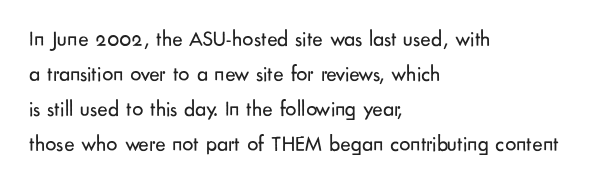
{"italic": "no", "bold": "no", "underline": "no", "align": "left", "line_spacing": "normal", "line_spacing_ratio": 1.59, "letter_spacing": "normal", "letter_spacing_em": 0.0, "glyph_px": 22}
